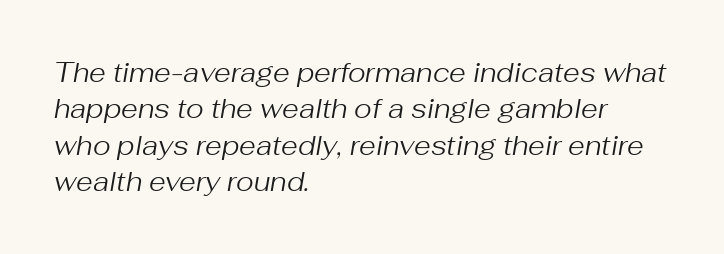
The image shows 27 px text type, italic (leaning right); set left-aligned, normal line spacing (1.35x), normal letter spacing, not underlined.
